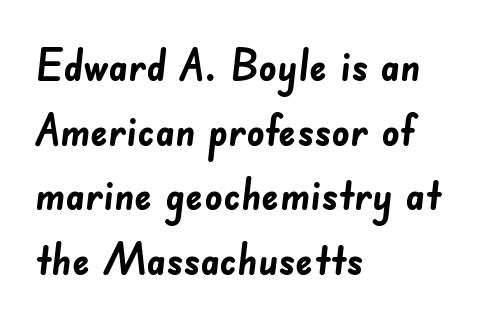
Q: Is the text bold? A: Yes.
Q: Is the typeface a serif or a sans-serif typeface? A: Sans-serif.
Q: Is the text underlined? A: No.
Q: How is the paragraph aligned? A: Left-aligned.
Q: Is the spacing between letters normal or unusually wide? A: Normal.
Q: Is the spacing between lines tight, normal or loose? A: Normal.
Q: Width (condensed, normal, or wide)? A: Normal.
Q: Stroke contrast? A: Low.
Q: x-height? A: Small.
Q: Monospaced? A: No.
